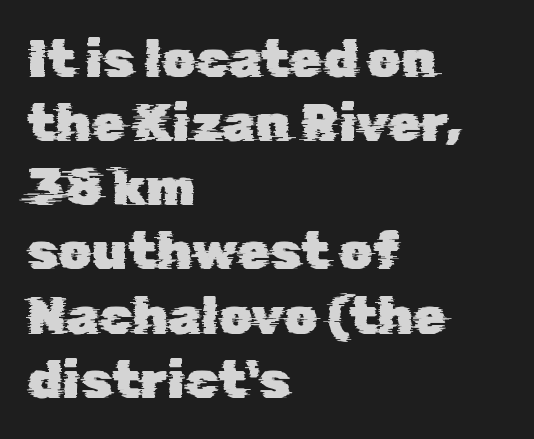
Q: Is the typeface a serif or a sans-serif typeface? A: Sans-serif.
Q: Is the text underlined? A: No.
Q: How is the paragraph aligned? A: Left-aligned.
Q: Is the spacing between letters normal or unusually wide? A: Normal.
Q: Width (condensed, normal, or wide)? A: Normal.
Q: Stroke contrast? A: Low.
Q: x-height? A: Medium.
Q: Monospaced? A: No.
